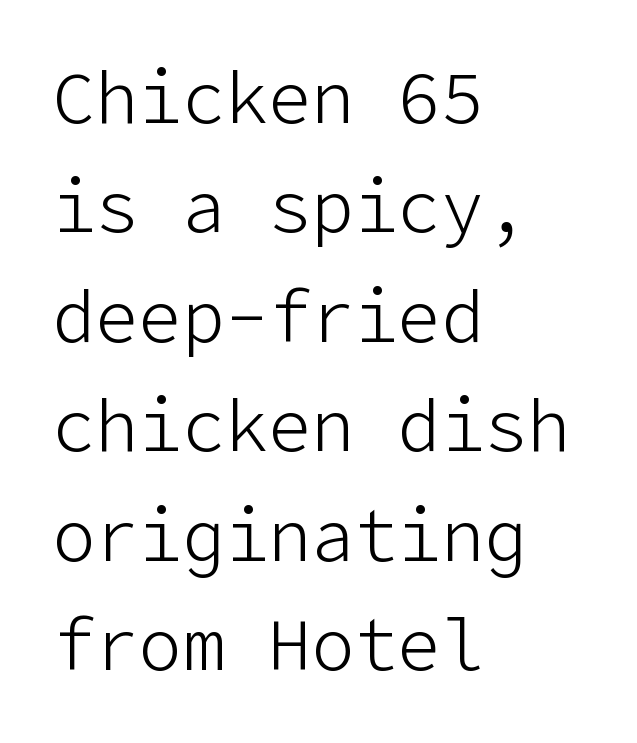
The image shows 72 px light sans-serif type, upright; set left-aligned, normal line spacing (1.52x), normal letter spacing, not underlined; low stroke contrast and a medium x-height.
